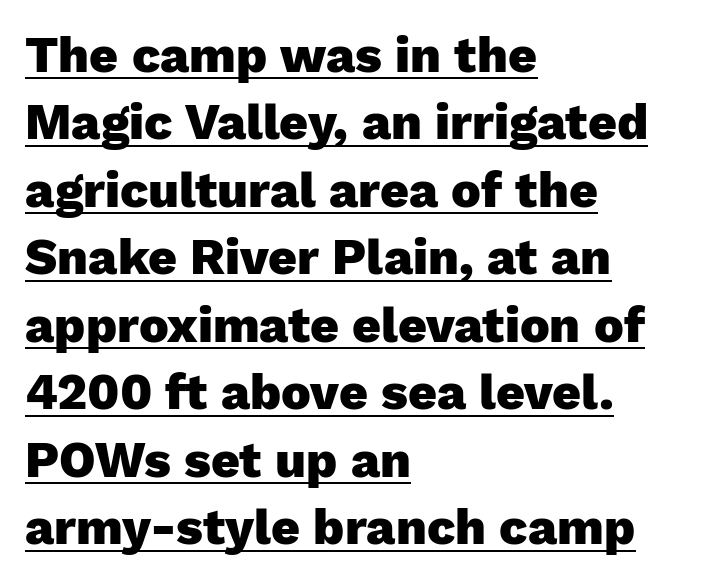
Q: Is the text bold? A: Yes.
Q: Is the text italic (slanted)? A: No, it is upright.
Q: Is the typeface a serif or a sans-serif typeface? A: Sans-serif.
Q: Is the text underlined? A: Yes.
Q: How is the paragraph aligned? A: Left-aligned.
Q: Is the spacing between letters normal or unusually wide? A: Normal.
Q: Is the spacing between lines tight, normal or loose? A: Normal.
Q: Width (condensed, normal, or wide)? A: Normal.
Q: Stroke contrast? A: Low.
Q: x-height? A: Medium.
Q: Monospaced? A: No.
